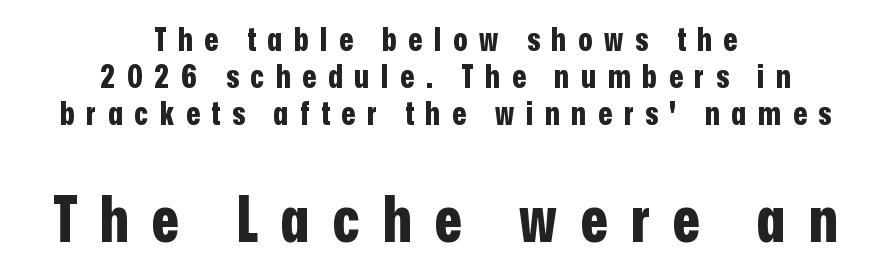
{"serif": "no", "italic": "no", "bold": "yes", "weight": "bold", "width": "condensed", "stroke_contrast": "low", "x_height": "medium", "monospaced": "no", "underline": "no", "align": "center", "line_spacing": "tight", "line_spacing_ratio": 1.15, "letter_spacing": "wide", "letter_spacing_em": 0.37, "larger_block": "second", "size_ratio": 1.97, "glyph_px": 63}
